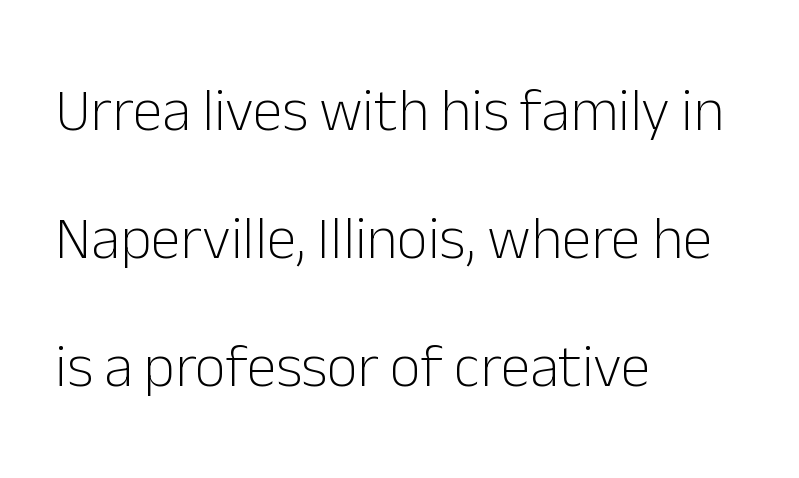
The image shows 60 px light sans-serif type, upright; set left-aligned, loose line spacing (2.13x), normal letter spacing, not underlined; low stroke contrast and a medium x-height.
